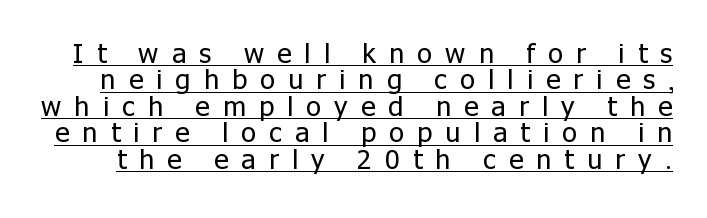
The image shows 27 px text type, upright; set tight line spacing (0.98x), unusually wide letter spacing (+0.49 em), underlined.
